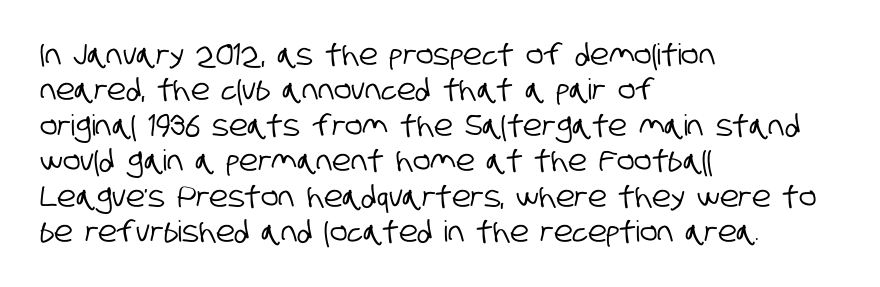
{"serif": "no", "width": "condensed", "stroke_contrast": "low", "x_height": "large", "monospaced": "no", "underline": "no", "align": "left", "line_spacing_ratio": 1.22, "letter_spacing": "normal", "letter_spacing_em": 0.0, "glyph_px": 29}
